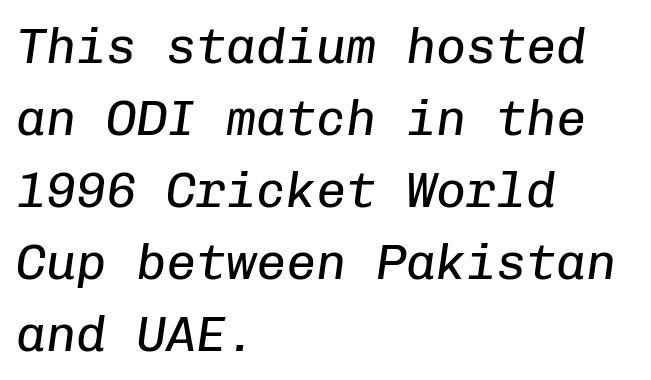
{"italic": "yes", "lean": "right", "slant_degrees": 8, "bold": "no", "weight": "regular", "width": "normal", "stroke_contrast": "low", "x_height": "medium", "monospaced": "yes", "underline": "no", "align": "left", "line_spacing": "normal", "line_spacing_ratio": 1.44, "letter_spacing": "normal", "letter_spacing_em": 0.0, "glyph_px": 50}
